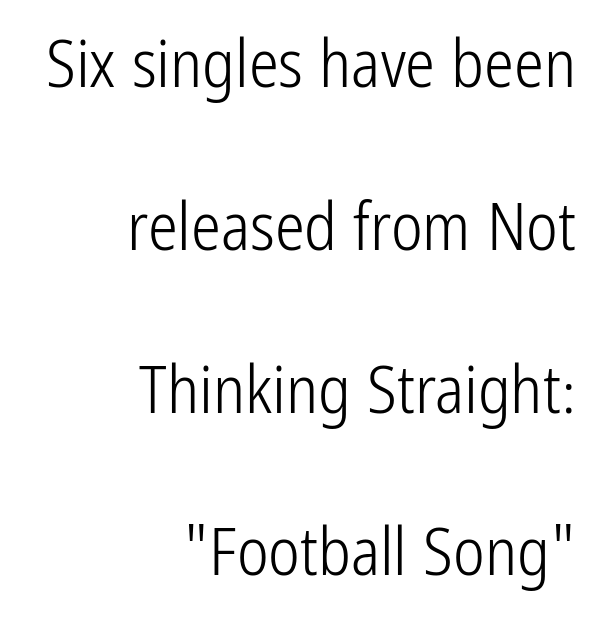
Unmarked baselines from the first word to the last. Varying glyph widths throughout — classic text-font behaviour. The typeface has the unassuming heft of standard copy or less. Style check: upright.
